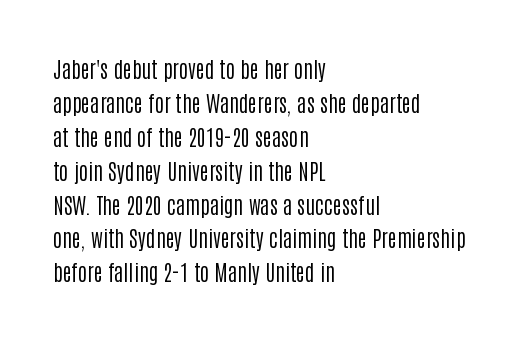
Q: Is the text bold? A: No.
Q: Is the text italic (slanted)? A: No, it is upright.
Q: Is the text underlined? A: No.
Q: How is the paragraph aligned? A: Left-aligned.
Q: Is the spacing between letters normal or unusually wide? A: Normal.
Q: Is the spacing between lines tight, normal or loose? A: Normal.
